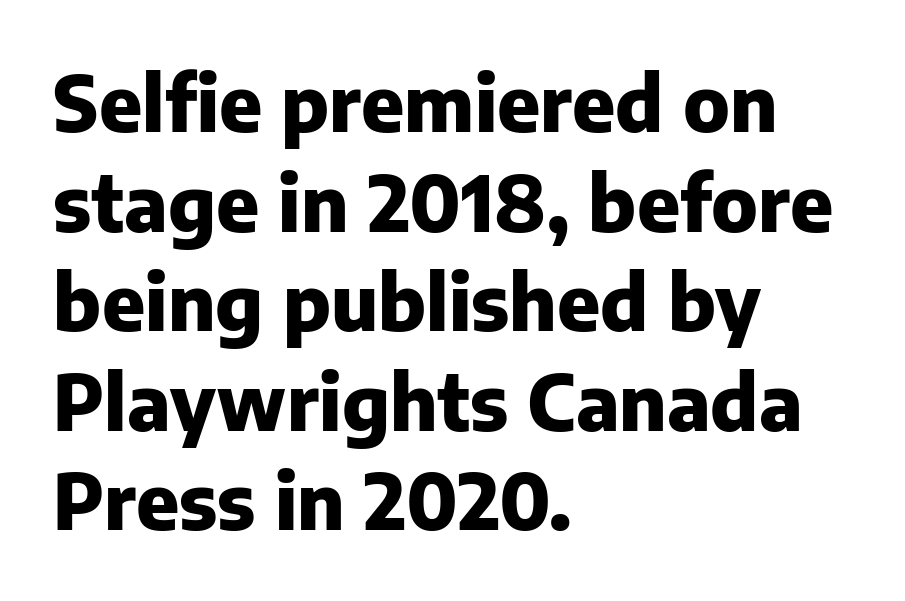
The image shows 76 px heavy sans-serif type, upright; set left-aligned, normal line spacing (1.31x), normal letter spacing, not underlined; low stroke contrast and a medium x-height.
